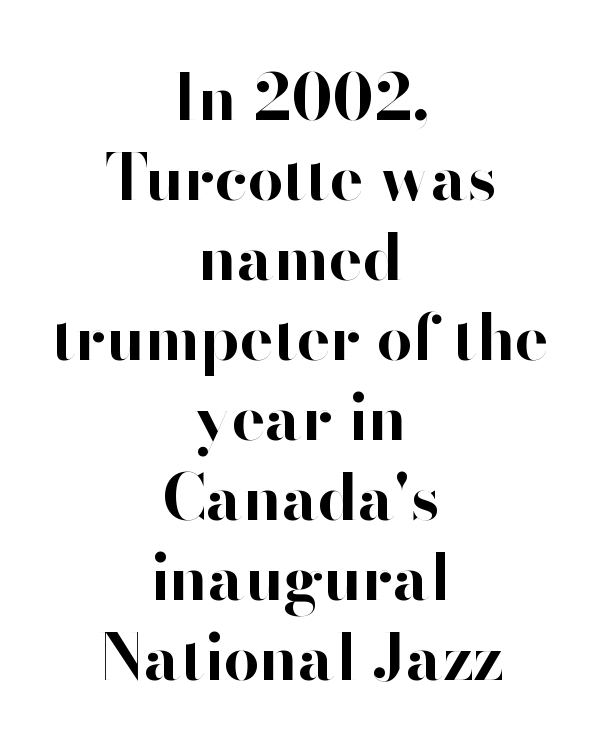
{"serif": "no", "italic": "no", "bold": "yes", "weight": "bold", "width": "normal", "stroke_contrast": "high", "x_height": "small", "monospaced": "no", "underline": "no", "align": "center", "line_spacing": "normal", "line_spacing_ratio": 1.27, "letter_spacing": "normal", "letter_spacing_em": 0.0, "glyph_px": 63}
